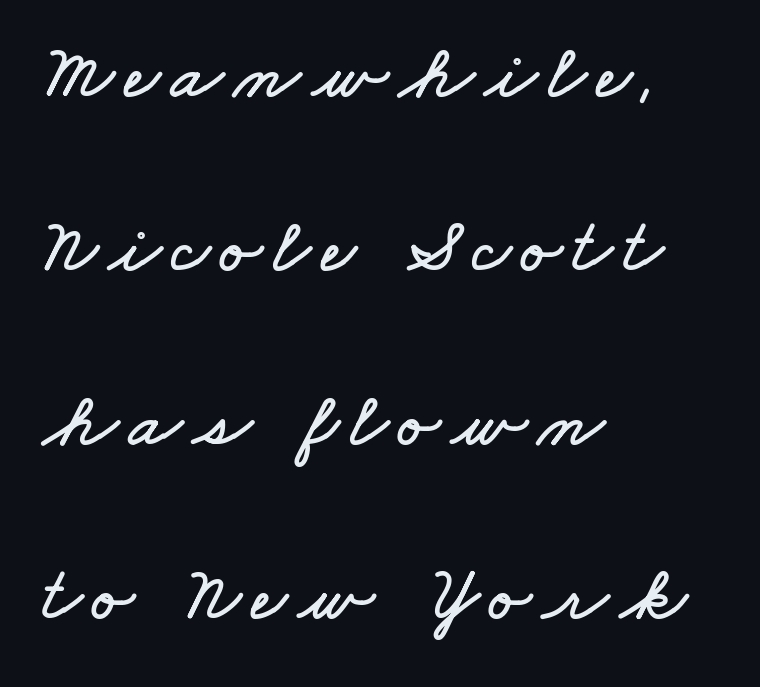
{"width": "wide", "stroke_contrast": "low", "x_height": "small", "monospaced": "no", "underline": "no", "align": "left", "line_spacing": "loose", "line_spacing_ratio": 2.26, "glyph_px": 77}
